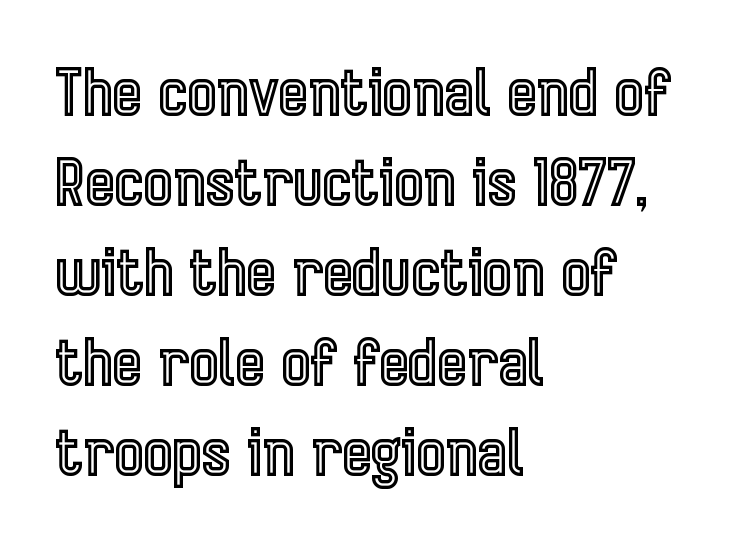
Q: Is the text italic (slanted)? A: No, it is upright.
Q: Is the text underlined? A: No.
Q: How is the paragraph aligned? A: Left-aligned.
Q: Is the spacing between letters normal or unusually wide? A: Normal.
Q: Is the spacing between lines tight, normal or loose? A: Normal.
Q: Width (condensed, normal, or wide)? A: Condensed.
Q: x-height? A: Medium.
Q: Monospaced? A: No.
